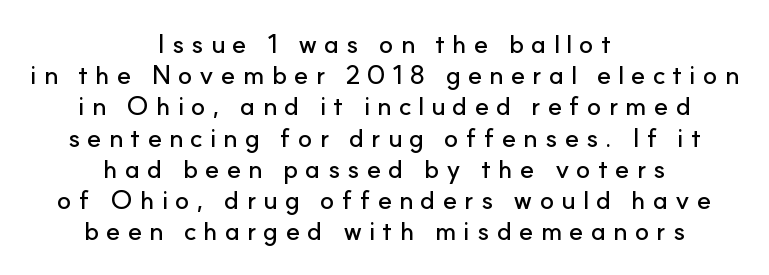
Q: Is the text italic (slanted)? A: No, it is upright.
Q: Is the text underlined? A: No.
Q: How is the paragraph aligned? A: Centered.
Q: Is the spacing between letters normal or unusually wide? A: Unusually wide.
